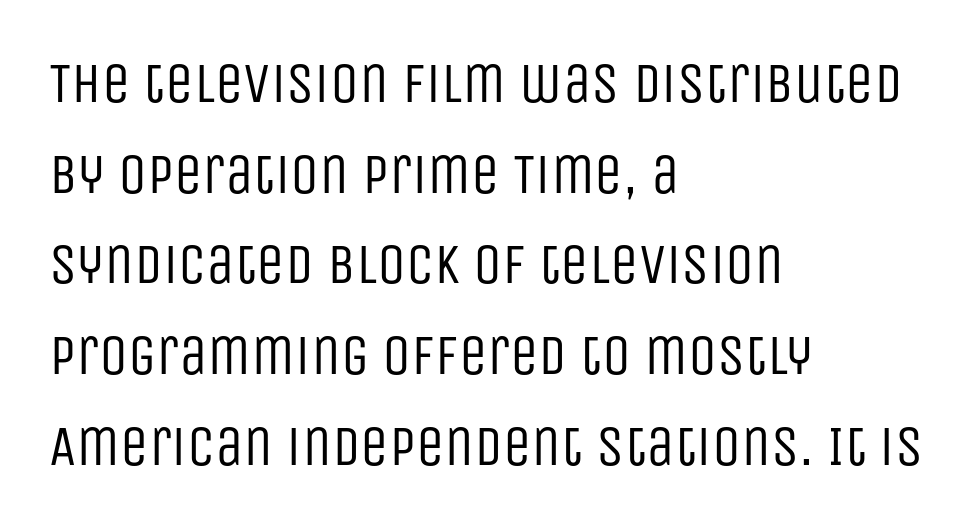
Q: Is the text bold? A: No.
Q: Is the text italic (slanted)? A: No, it is upright.
Q: Is the typeface a serif or a sans-serif typeface? A: Sans-serif.
Q: Is the text underlined? A: No.
Q: How is the paragraph aligned? A: Left-aligned.
Q: Is the spacing between letters normal or unusually wide? A: Normal.
Q: Is the spacing between lines tight, normal or loose? A: Normal.
Q: Width (condensed, normal, or wide)? A: Condensed.
Q: Stroke contrast? A: Low.
Q: x-height? A: Large.
Q: Monospaced? A: No.
